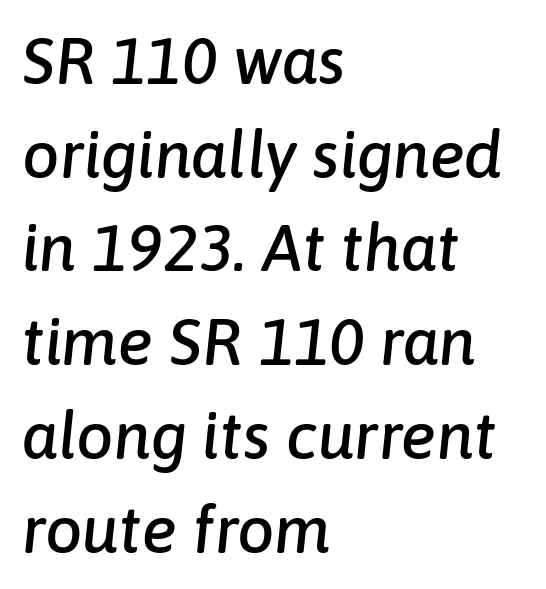
Just letters on the line, the space beneath them empty. Letter spacing: default. Character widths vary here, with narrow letters taking less room than wide ones. These lines were composed using italics. The designer left line spacing at the default.
